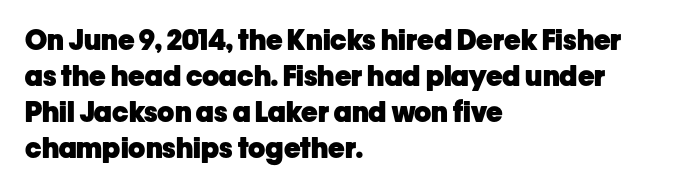
{"serif": "no", "italic": "no", "bold": "yes", "weight": "heavy", "width": "normal", "stroke_contrast": "low", "x_height": "medium", "monospaced": "no", "underline": "no", "align": "left", "line_spacing": "normal", "line_spacing_ratio": 1.28, "letter_spacing": "normal", "letter_spacing_em": 0.0, "glyph_px": 28}
